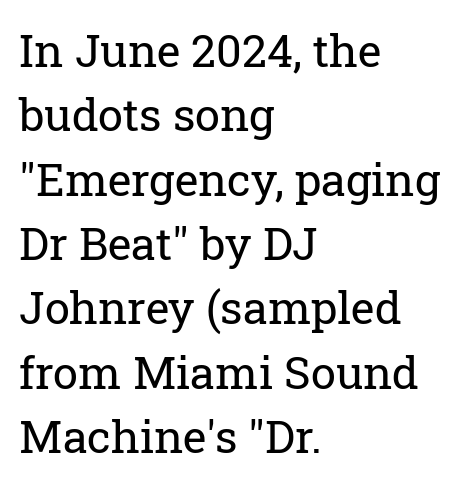
The image shows 45 px regular-weight serif type, upright; set left-aligned, normal line spacing (1.43x), normal letter spacing, not underlined; low stroke contrast and a medium x-height.
